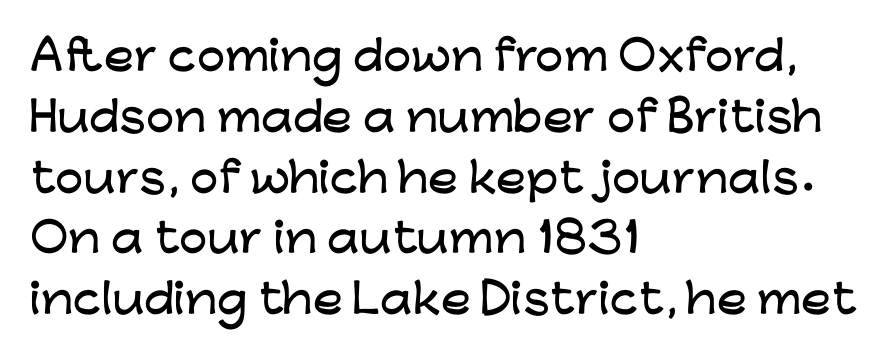
Q: Is the text italic (slanted)? A: No, it is upright.
Q: Is the typeface a serif or a sans-serif typeface? A: Sans-serif.
Q: Is the text underlined? A: No.
Q: How is the paragraph aligned? A: Left-aligned.
Q: Is the spacing between letters normal or unusually wide? A: Normal.
Q: Is the spacing between lines tight, normal or loose? A: Normal.
Q: Width (condensed, normal, or wide)? A: Wide.
Q: Stroke contrast? A: Low.
Q: x-height? A: Medium.
Q: Monospaced? A: No.
